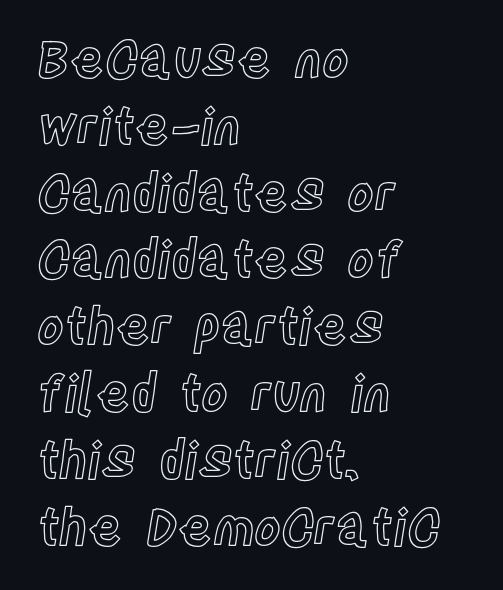
No word sits above an underline. The passage shown stacks its lines at a standard gap. The letters sit at their default tracking, neither squeezed nor spread. Spacing verdict: proportional, widths tailored to each character.
